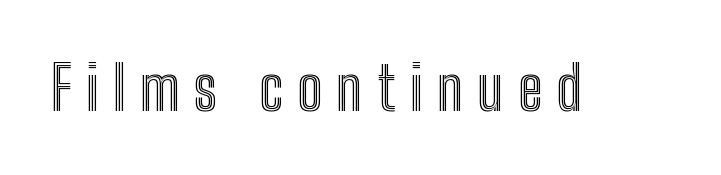
The zone under the glyphs is completely vacant. You could only call the tracking loose — the letters float apart. Think of a printed novel: that variable character pitch is what you see here. No italicization has been applied; the sample stays upright.
